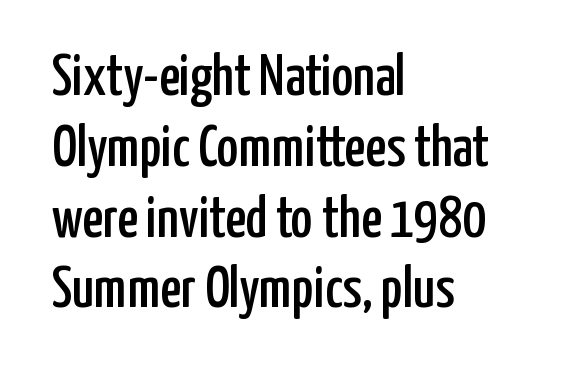
Posture: straight, roman, zero tilt. Look at the tracking — it's just the regular setting, nothing added. Spacing verdict: proportional, widths tailored to each character. Glance below the letters and you will spot only blank space. Letterform terminals end flat and unadorned throughout the passage.
